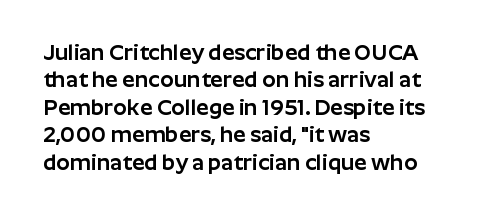
The image shows 22 px text type, upright; set left-aligned, normal line spacing (1.25x), normal letter spacing, not underlined.
